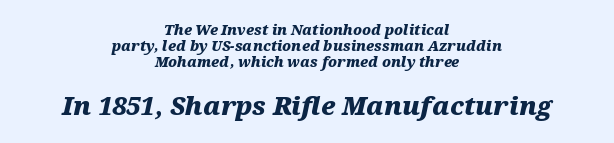
The paragraph shown floats in the horizontal middle. Summary of weight: heavy, a full bold. Tracking value appears to be zero — textbook default spacing. Check under the words: just untouched page.
